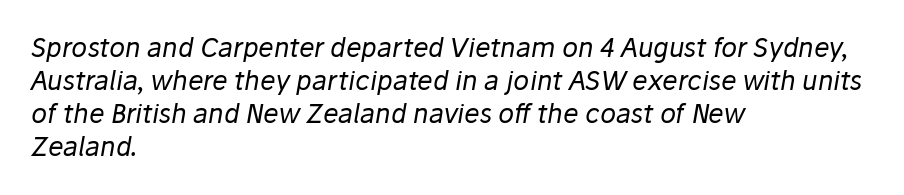
Q: Is the text bold? A: No.
Q: Is the text italic (slanted)? A: Yes, it leans right by about 10 degrees.
Q: Is the text underlined? A: No.
Q: How is the paragraph aligned? A: Left-aligned.
Q: Is the spacing between letters normal or unusually wide? A: Normal.
Q: Is the spacing between lines tight, normal or loose? A: Normal.
